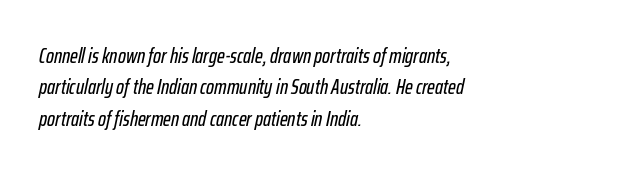
Nothing unusual about the tracking: characters are spaced as the font intends. In CSS terms this would be text-align: left. Is there much room between lines? A standard amount, neither cramped nor airy. Check under the words: just untouched page. Compared with ordinary roman type, these characters are visibly tilted.
